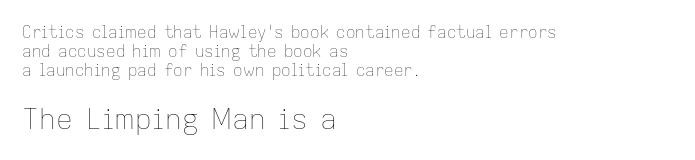
{"italic": "no", "bold": "no", "weight": "thin", "width": "normal", "stroke_contrast": "low", "x_height": "medium", "monospaced": "no", "underline": "no", "align": "left", "line_spacing_ratio": 1.18, "letter_spacing": "normal", "letter_spacing_em": 0.0, "larger_block": "second", "size_ratio": 1.75, "glyph_px": 28}
